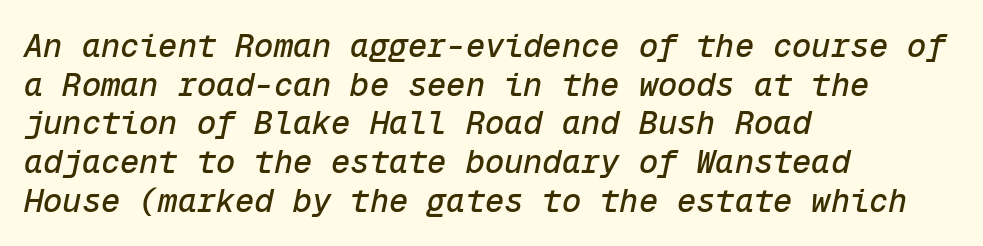
The image shows 32 px text type, italic (leaning right), monospaced; set left-aligned, line spacing 1.21x, normal letter spacing, not underlined; low stroke contrast and a medium x-height.
